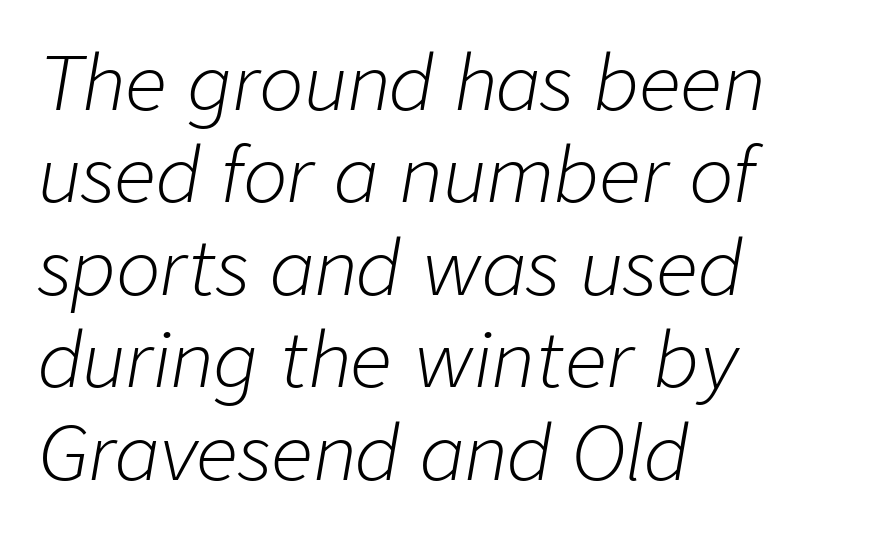
The image shows 74 px light type, italic (leaning right); set left-aligned, normal line spacing (1.25x), normal letter spacing, not underlined; low stroke contrast and a medium x-height.
